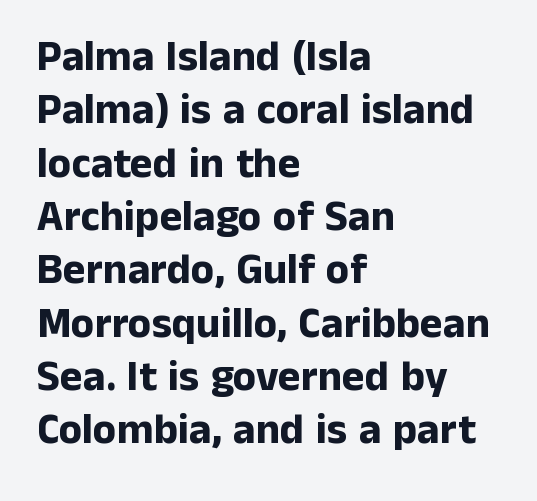
Q: Is the text bold? A: Yes.
Q: Is the text italic (slanted)? A: No, it is upright.
Q: Is the typeface a serif or a sans-serif typeface? A: Sans-serif.
Q: Is the text underlined? A: No.
Q: How is the paragraph aligned? A: Left-aligned.
Q: Is the spacing between letters normal or unusually wide? A: Normal.
Q: Width (condensed, normal, or wide)? A: Normal.
Q: Stroke contrast? A: Low.
Q: x-height? A: Medium.
Q: Monospaced? A: No.
